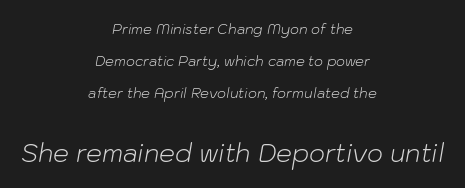
The image shows 25 px text type, italic (leaning right); set centered, loose line spacing (2.3x), normal letter spacing, not underlined; the second (bottom) block is 1.79x larger.
